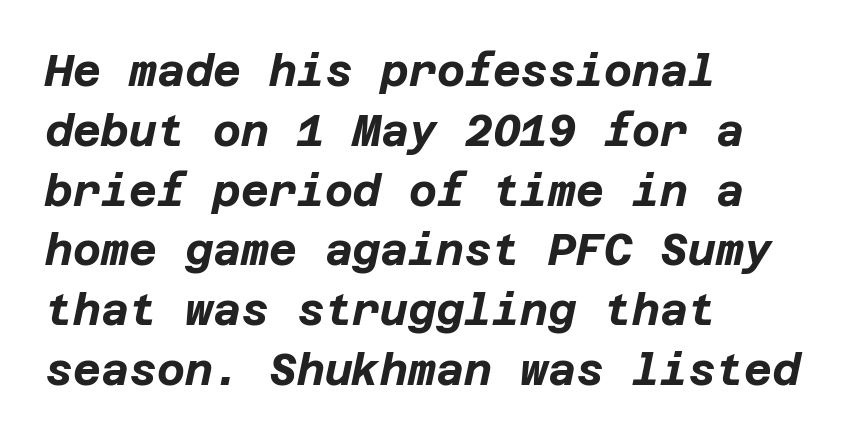
The image shows 43 px bold type, italic (leaning right); set left-aligned, normal line spacing (1.39x), normal letter spacing, not underlined; low stroke contrast and a large x-height.
